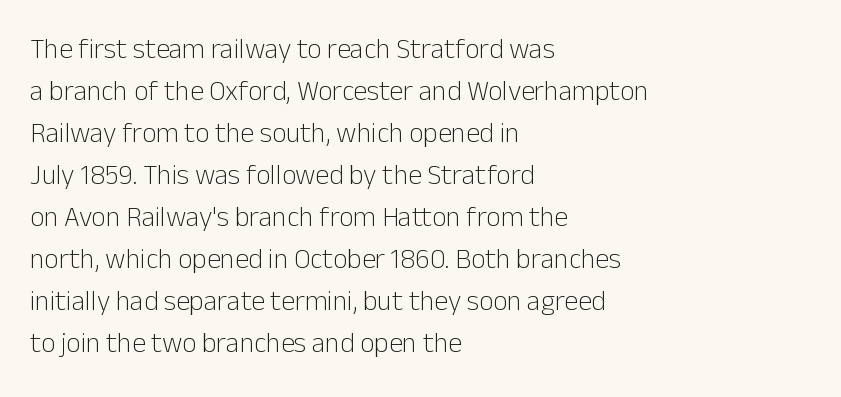
The image shows 28 px light sans-serif type, upright; set left-aligned, normal line spacing (1.5x), normal letter spacing, not underlined; low stroke contrast and a medium x-height.
